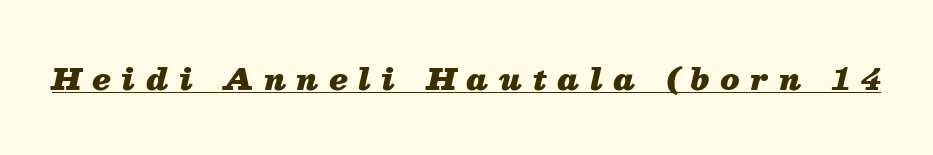
{"italic": "yes", "lean": "right", "slant_degrees": 13, "bold": "yes", "weight": "heavy", "width": "normal", "stroke_contrast": "medium", "x_height": "medium", "monospaced": "no", "underline": "yes", "letter_spacing": "wide", "letter_spacing_em": 0.36, "glyph_px": 30}
